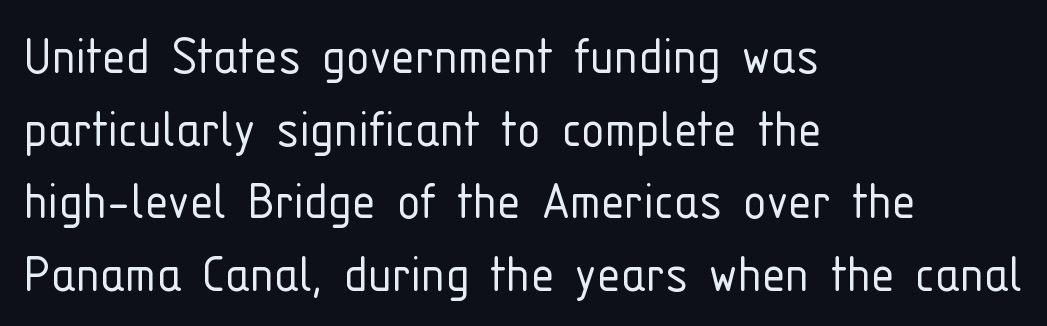
Q: Is the text bold? A: No.
Q: Is the text italic (slanted)? A: No, it is upright.
Q: Is the typeface a serif or a sans-serif typeface? A: Sans-serif.
Q: Is the text underlined? A: No.
Q: How is the paragraph aligned? A: Left-aligned.
Q: Is the spacing between letters normal or unusually wide? A: Normal.
Q: Width (condensed, normal, or wide)? A: Condensed.
Q: Stroke contrast? A: Low.
Q: x-height? A: Medium.
Q: Monospaced? A: No.
